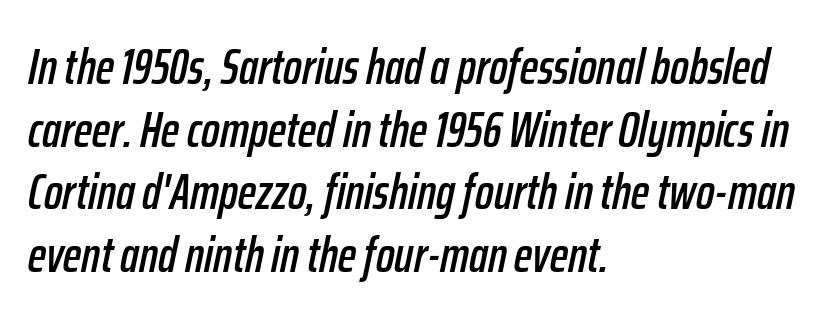
Q: Is the text italic (slanted)? A: Yes, it leans right by about 12 degrees.
Q: Is the text underlined? A: No.
Q: How is the paragraph aligned? A: Left-aligned.
Q: Is the spacing between letters normal or unusually wide? A: Normal.
Q: Is the spacing between lines tight, normal or loose? A: Normal.
Q: Width (condensed, normal, or wide)? A: Condensed.
Q: Stroke contrast? A: Low.
Q: x-height? A: Medium.
Q: Monospaced? A: No.
